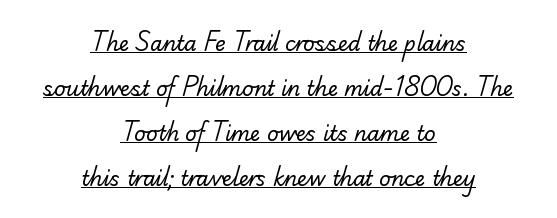
{"bold": "no", "underline": "yes", "align": "center", "line_spacing": "loose", "line_spacing_ratio": 2.25, "letter_spacing": "normal", "letter_spacing_em": 0.0, "glyph_px": 20}
